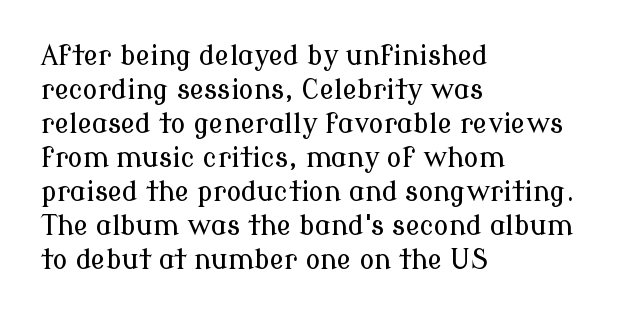
This sample uses plain, unmodified letter spacing. The setting favours the left margin, as ordinary paragraphs usually do. Does the lettering tilt? It doesn't — this is upright. Is there much room between lines? A standard amount, neither cramped nor airy.
